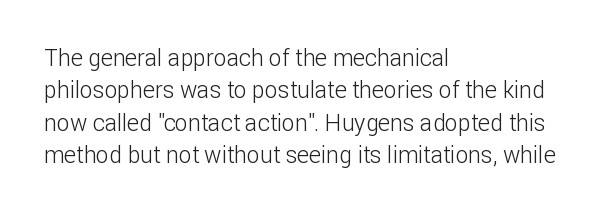
{"italic": "no", "bold": "no", "underline": "no", "align": "left", "line_spacing": "normal", "line_spacing_ratio": 1.41, "letter_spacing": "normal", "letter_spacing_em": 0.0, "glyph_px": 23}
